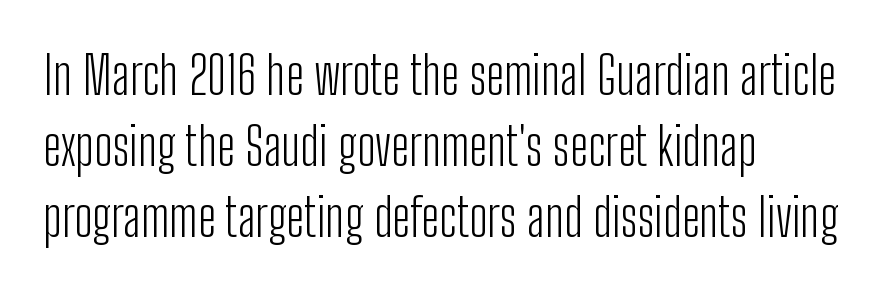
Q: Is the text bold? A: No.
Q: Is the text italic (slanted)? A: No, it is upright.
Q: Is the typeface a serif or a sans-serif typeface? A: Sans-serif.
Q: Is the text underlined? A: No.
Q: How is the paragraph aligned? A: Left-aligned.
Q: Is the spacing between letters normal or unusually wide? A: Normal.
Q: Is the spacing between lines tight, normal or loose? A: Normal.
Q: Width (condensed, normal, or wide)? A: Condensed.
Q: Stroke contrast? A: Low.
Q: x-height? A: Medium.
Q: Monospaced? A: No.
